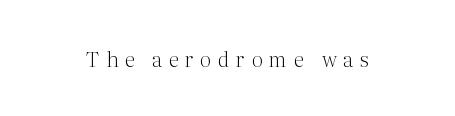
The image shows 21 px text type, upright; set unusually wide letter spacing (+0.32 em), not underlined.
